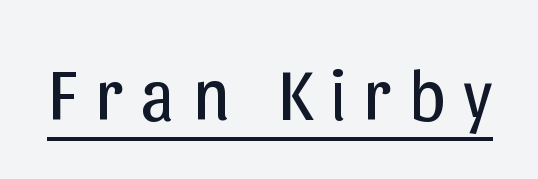
Q: Is the text bold? A: No.
Q: Is the text italic (slanted)? A: No, it is upright.
Q: Is the typeface a serif or a sans-serif typeface? A: Sans-serif.
Q: Is the text underlined? A: Yes.
Q: Is the spacing between letters normal or unusually wide? A: Unusually wide.
Q: Width (condensed, normal, or wide)? A: Normal.
Q: Stroke contrast? A: Low.
Q: x-height? A: Medium.
Q: Monospaced? A: No.
